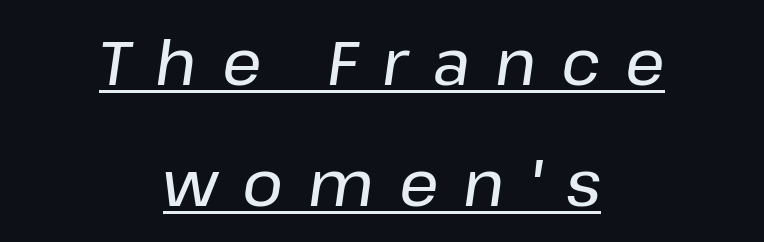
Q: Is the text italic (slanted)? A: Yes, it leans right by about 8 degrees.
Q: Is the text underlined? A: Yes.
Q: How is the paragraph aligned? A: Centered.
Q: Is the spacing between letters normal or unusually wide? A: Unusually wide.
Q: Is the spacing between lines tight, normal or loose? A: Loose.
Q: Width (condensed, normal, or wide)? A: Normal.
Q: Stroke contrast? A: Low.
Q: x-height? A: Medium.
Q: Monospaced? A: No.
